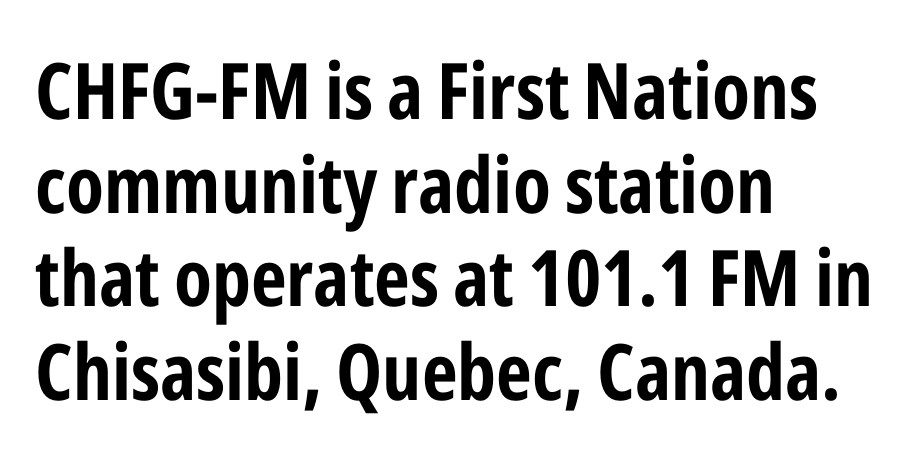
Bare-footed words on every line. This sample uses an upright cut, with every glyph sitting square on the baseline. Proportional: the letters do not fall into vertical columns. Which margin do the lines hug? The left one — the right edge is uneven. The letters are bold, with thick, heavy strokes. I'd call this a sans setting — the letters go barefoot.
